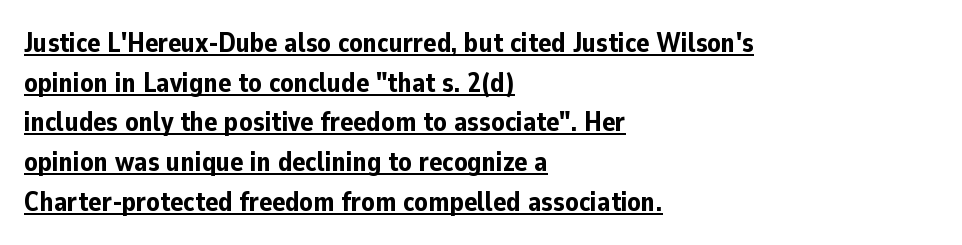
Leftover space on each line is placed entirely after the last word. Ordinary non-slanted type is in use. Each new line begins a customary step beneath the previous one. A continuous stroke trails under the words, as in a hyperlink. Students, this is bold: see how much ink each stroke carries. How are the letters spaced? Ordinarily, with no added tracking.
